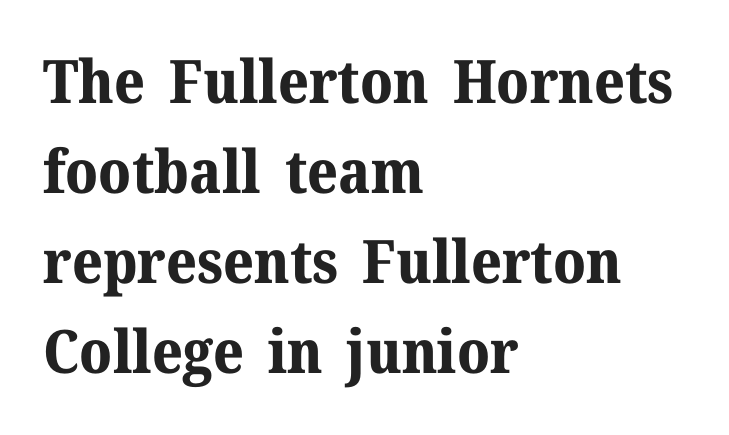
Compared with a centered layout, this one pins lines to the left instead. Varying glyph widths throughout — classic text-font behaviour. Characters remain perfectly vertical along every line. Classification — serif. The strokes are fattened all the way to bold. The leading is moderate, giving the passage an even texture.
